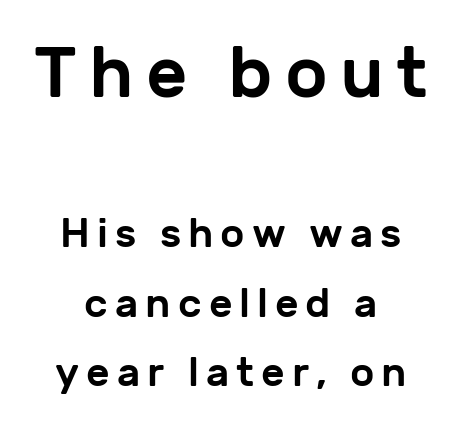
Q: Is the text italic (slanted)? A: No, it is upright.
Q: Is the typeface a serif or a sans-serif typeface? A: Sans-serif.
Q: Is the text underlined? A: No.
Q: How is the paragraph aligned? A: Centered.
Q: Is the spacing between lines tight, normal or loose? A: Normal.
Q: Which block of text is set in a larger size, the first (top) or the second (bottom)? A: The first (top) one.
Q: Width (condensed, normal, or wide)? A: Normal.
Q: Stroke contrast? A: Low.
Q: x-height? A: Medium.
Q: Monospaced? A: No.
